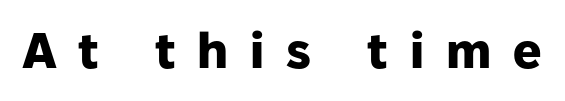
Look at the stroke-to-counter ratio: heavy, a bold. The axis of the letterforms is exactly vertical. The font family rendered here belongs to the sans-serif group. Words float on clear page, feet unadorned. The gaps between neighbouring characters are conspicuously large. A typesetter would call this proportional, since set widths differ per character.
